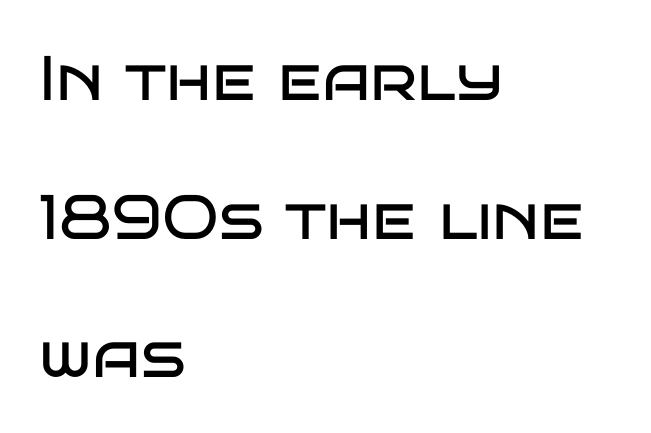
The image shows 63 px regular-weight, wide sans-serif type, upright; set left-aligned, loose line spacing (2.2x), normal letter spacing, not underlined; low stroke contrast and a large x-height.
